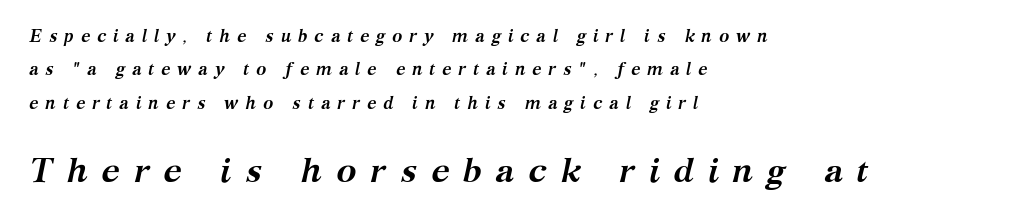
The image shows 34 px semibold serif type, italic (leaning right); set left-aligned, loose line spacing (1.97x), unusually wide letter spacing (+0.4 em), not underlined; the second (bottom) block is 2.0x larger; medium stroke contrast and a medium x-height.
